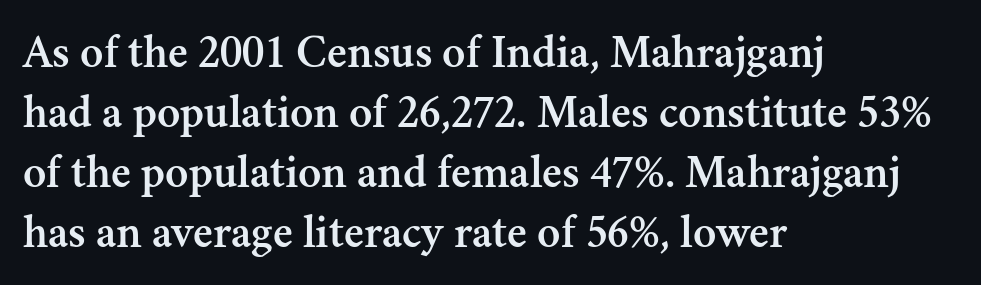
Q: Is the text italic (slanted)? A: No, it is upright.
Q: Is the typeface a serif or a sans-serif typeface? A: Serif.
Q: Is the text underlined? A: No.
Q: How is the paragraph aligned? A: Left-aligned.
Q: Is the spacing between letters normal or unusually wide? A: Normal.
Q: Is the spacing between lines tight, normal or loose? A: Normal.
Q: Width (condensed, normal, or wide)? A: Normal.
Q: Stroke contrast? A: Medium.
Q: x-height? A: Small.
Q: Monospaced? A: No.
